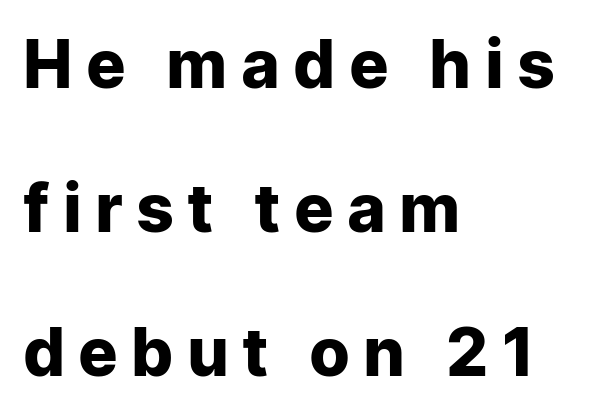
The image shows 66 px heavy sans-serif type, upright; set left-aligned, loose line spacing (2.18x), unusually wide letter spacing (+0.23 em), not underlined; low stroke contrast and a medium x-height.
